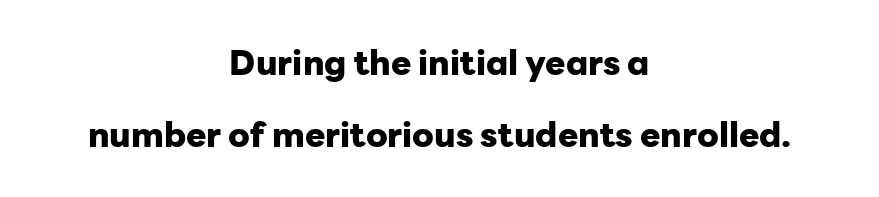
Q: Is the text bold? A: Yes.
Q: Is the text italic (slanted)? A: No, it is upright.
Q: Is the typeface a serif or a sans-serif typeface? A: Sans-serif.
Q: Is the text underlined? A: No.
Q: How is the paragraph aligned? A: Centered.
Q: Is the spacing between letters normal or unusually wide? A: Normal.
Q: Is the spacing between lines tight, normal or loose? A: Loose.
Q: Width (condensed, normal, or wide)? A: Normal.
Q: Stroke contrast? A: Low.
Q: x-height? A: Medium.
Q: Monospaced? A: No.
